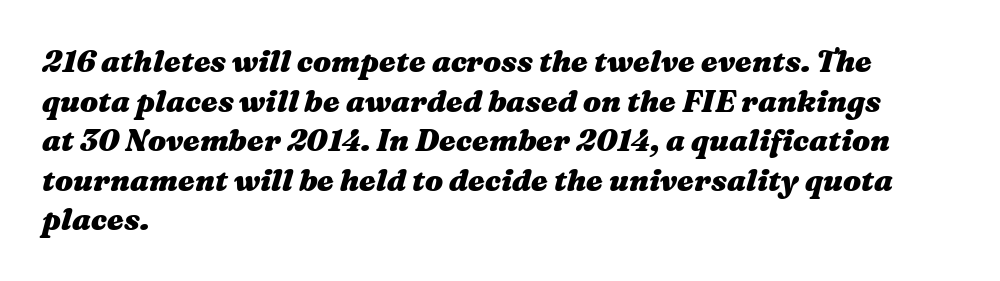
{"italic": "yes", "lean": "right", "slant_degrees": 16, "bold": "yes", "weight": "heavy", "width": "wide", "stroke_contrast": "medium", "x_height": "medium", "monospaced": "no", "underline": "no", "align": "left", "line_spacing": "normal", "line_spacing_ratio": 1.32, "letter_spacing": "normal", "letter_spacing_em": 0.0, "glyph_px": 30}
